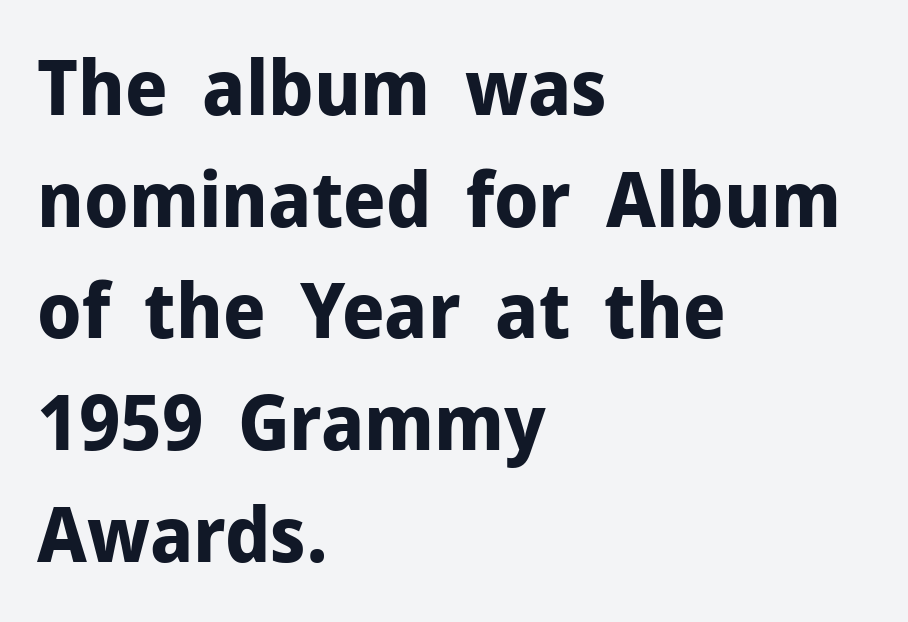
The image shows 77 px bold sans-serif type, upright; set left-aligned, normal line spacing (1.45x), normal letter spacing, not underlined; low stroke contrast and a medium x-height.
